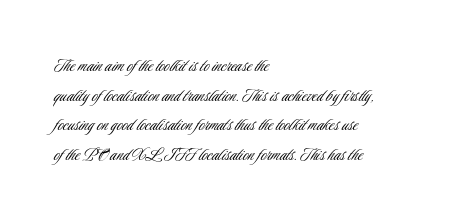
Q: Is the text bold? A: No.
Q: Is the text italic (slanted)? A: Yes.
Q: Is the text underlined? A: No.
Q: How is the paragraph aligned? A: Left-aligned.
Q: Is the spacing between letters normal or unusually wide? A: Normal.
Q: Is the spacing between lines tight, normal or loose? A: Normal.
